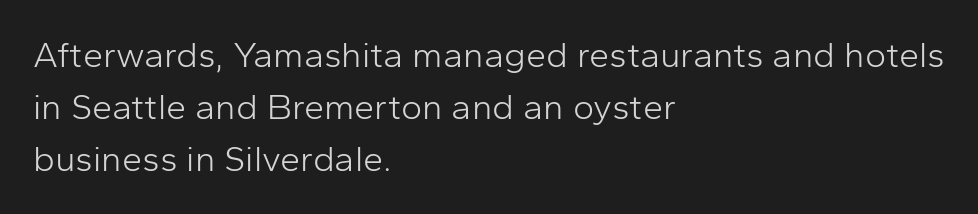
Q: Is the text bold? A: No.
Q: Is the text italic (slanted)? A: No, it is upright.
Q: Is the typeface a serif or a sans-serif typeface? A: Sans-serif.
Q: Is the text underlined? A: No.
Q: How is the paragraph aligned? A: Left-aligned.
Q: Is the spacing between letters normal or unusually wide? A: Normal.
Q: Is the spacing between lines tight, normal or loose? A: Normal.
Q: Width (condensed, normal, or wide)? A: Normal.
Q: Stroke contrast? A: Low.
Q: x-height? A: Medium.
Q: Monospaced? A: No.
